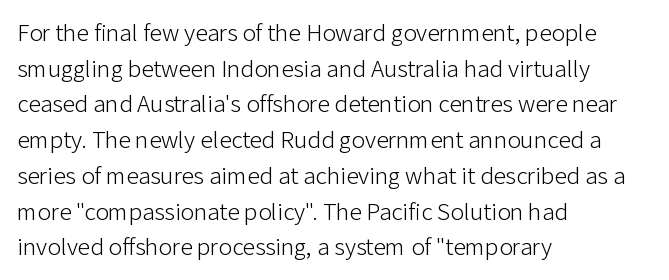
The image shows 25 px text type, upright; set left-aligned, normal line spacing (1.43x), normal letter spacing, not underlined.
